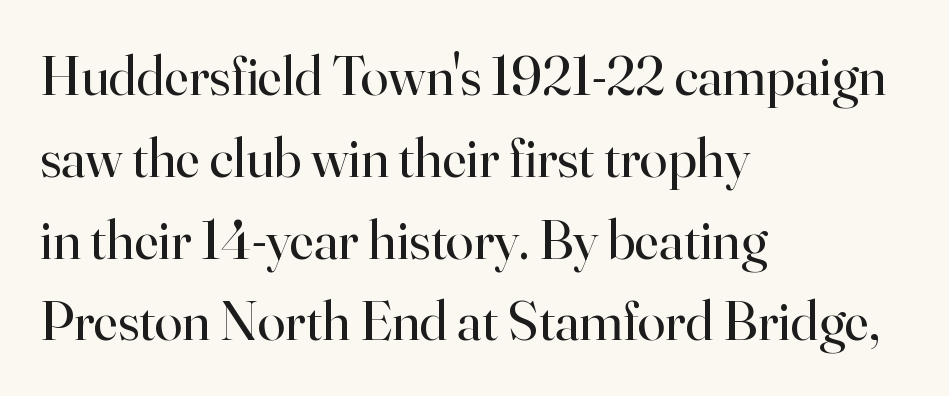
{"serif": "yes", "italic": "no", "bold": "no", "weight": "regular", "width": "normal", "stroke_contrast": "high", "x_height": "small", "monospaced": "no", "underline": "no", "align": "left", "line_spacing": "normal", "line_spacing_ratio": 1.46, "letter_spacing": "normal", "letter_spacing_em": 0.0, "glyph_px": 56}
